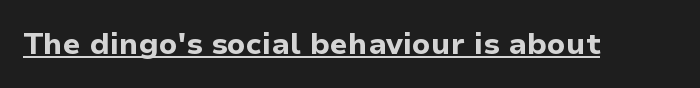
Q: Is the text bold? A: Yes.
Q: Is the text italic (slanted)? A: No, it is upright.
Q: Is the typeface a serif or a sans-serif typeface? A: Sans-serif.
Q: Is the text underlined? A: Yes.
Q: Is the spacing between letters normal or unusually wide? A: Normal.
Q: Width (condensed, normal, or wide)? A: Normal.
Q: Stroke contrast? A: Low.
Q: x-height? A: Medium.
Q: Monospaced? A: No.
